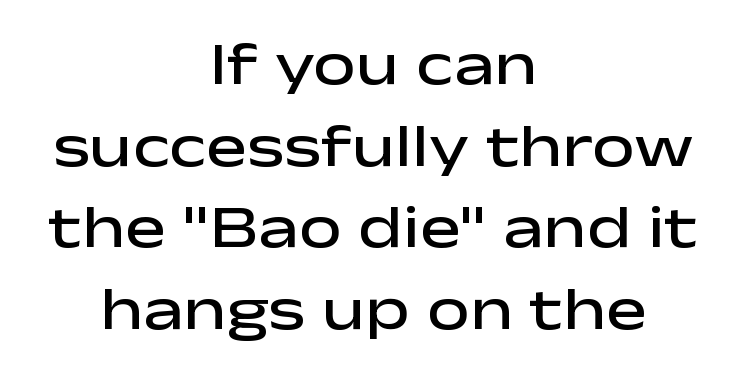
The image shows 61 px semibold, wide sans-serif type, upright; set centered, normal line spacing (1.34x), normal letter spacing, not underlined; low stroke contrast and a medium x-height.
